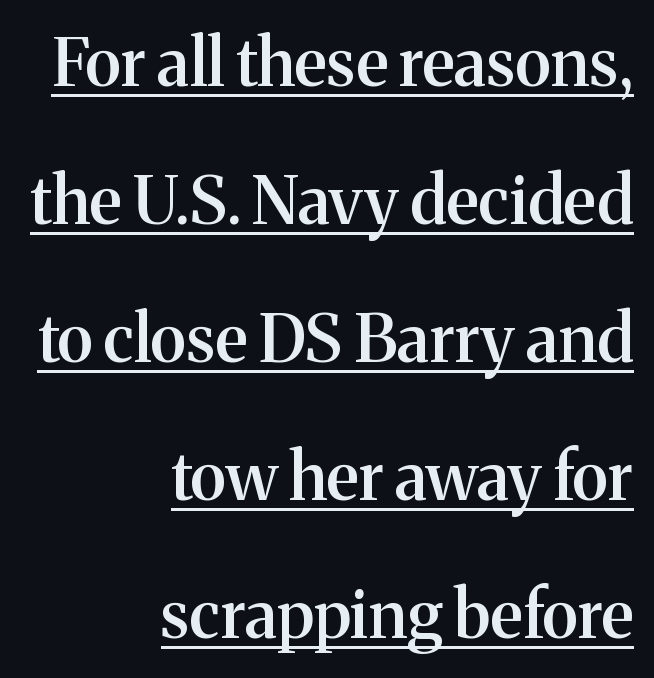
Q: Is the text bold? A: Semi-bold.
Q: Is the text italic (slanted)? A: No, it is upright.
Q: Is the typeface a serif or a sans-serif typeface? A: Serif.
Q: Is the text underlined? A: Yes.
Q: How is the paragraph aligned? A: Right-aligned.
Q: Is the spacing between letters normal or unusually wide? A: Normal.
Q: Is the spacing between lines tight, normal or loose? A: Loose.
Q: Width (condensed, normal, or wide)? A: Normal.
Q: Stroke contrast? A: Medium.
Q: x-height? A: Medium.
Q: Monospaced? A: No.
